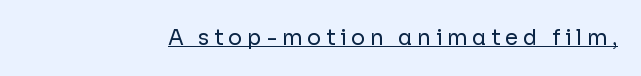
The letters stand straight up with perfectly vertical stems. This is underlined copy, the kind a proofreader might mark for attention. Caption: expanded tracking, letters set apart. Is this a heavy cut? Hardly; it is regular or lighter.
